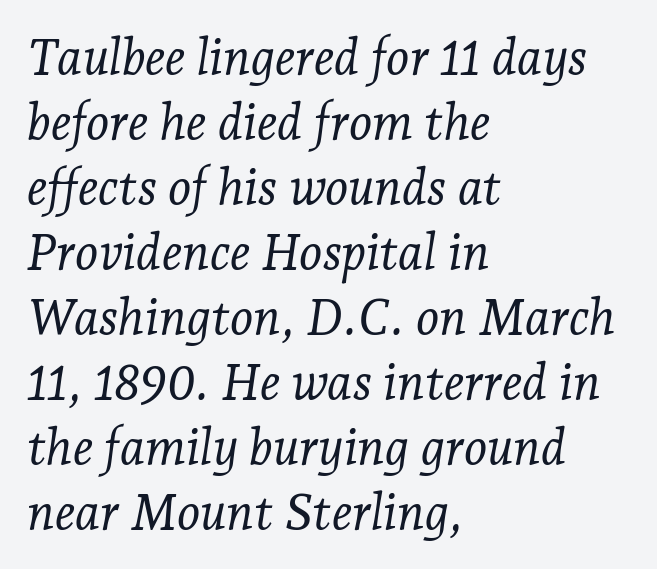
The image shows 50 px light serif type, italic (leaning right); set left-aligned, normal line spacing (1.3x), normal letter spacing, not underlined; low stroke contrast and a medium x-height.
